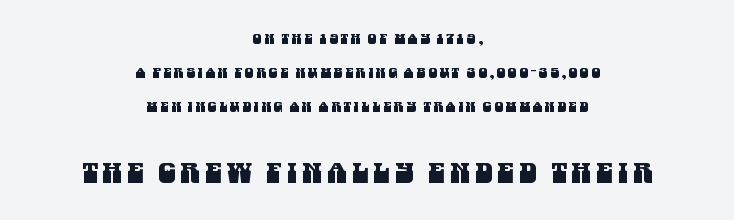
{"serif": "no", "width": "condensed", "stroke_contrast": "medium", "x_height": "large", "monospaced": "no", "underline": "no", "align": "center", "line_spacing": "loose", "line_spacing_ratio": 2.42, "larger_block": "second", "size_ratio": 2.0, "glyph_px": 28}
